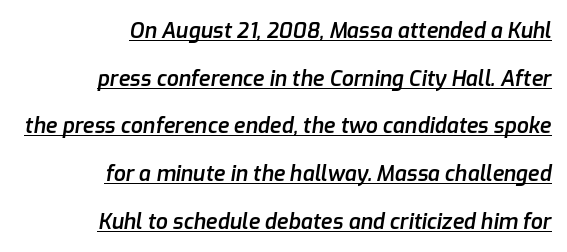
{"italic": "yes", "lean": "right", "slant_degrees": 9, "bold": "semi", "underline": "yes", "align": "right", "line_spacing": "loose", "line_spacing_ratio": 2.27, "letter_spacing": "normal", "letter_spacing_em": 0.0, "glyph_px": 21}
